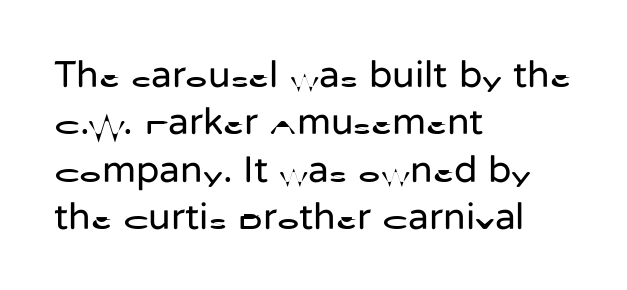
The image shows 38 px regular-weight sans-serif type, upright; set left-aligned, normal line spacing (1.25x), normal letter spacing, not underlined; low stroke contrast and a medium x-height.
